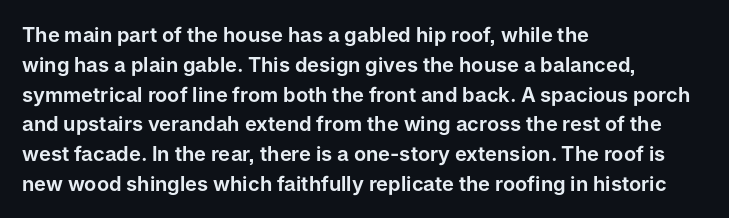
The image shows 20 px text type, upright; set left-aligned, normal line spacing (1.49x), normal letter spacing, not underlined.
